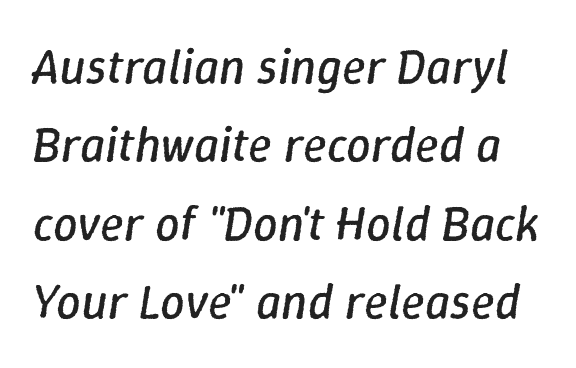
{"italic": "yes", "lean": "right", "slant_degrees": 9, "bold": "no", "weight": "regular", "width": "normal", "stroke_contrast": "low", "x_height": "medium", "monospaced": "no", "underline": "no", "line_spacing": "normal", "line_spacing_ratio": 1.6, "letter_spacing": "normal", "letter_spacing_em": 0.0, "glyph_px": 49}
